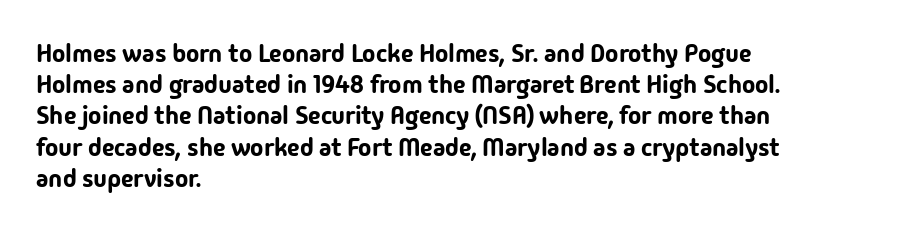
Q: Is the text italic (slanted)? A: No, it is upright.
Q: Is the text underlined? A: No.
Q: How is the paragraph aligned? A: Left-aligned.
Q: Is the spacing between letters normal or unusually wide? A: Normal.
Q: Is the spacing between lines tight, normal or loose? A: Normal.
